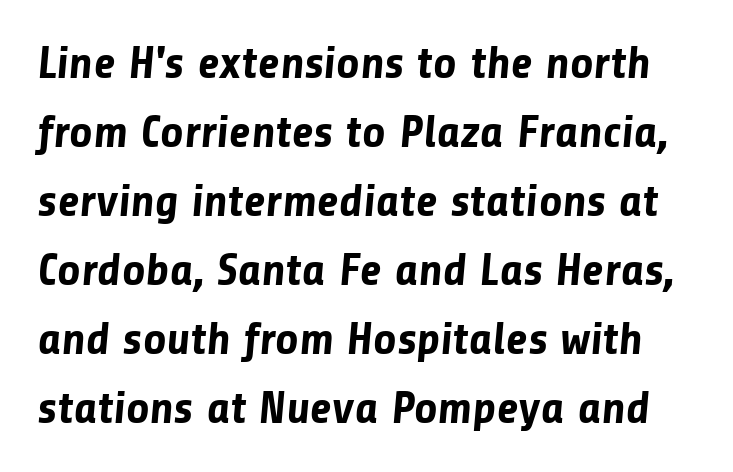
The rendering uses a bold face; every stroke is thick and dark. This sample has the flowing, uneven cadence of proportional lettering. The vertical gap from one line to the next is medium. The area under the type is left untouched.
